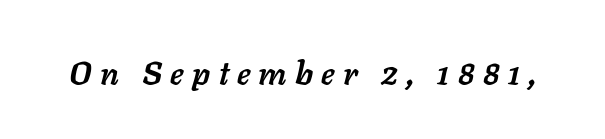
Is the letter spacing exaggerated? Yes — the characters are pushed far apart. The passage shown is emphatically bold. Plain, unruled lines of type. Think of a printed novel: that variable character pitch is what you see here.
